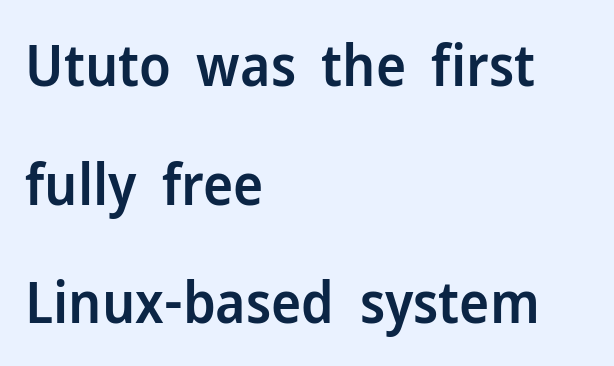
Leftover space on each line is placed entirely after the last word. Strokes here are thickened, but only to semibold level. Observe the absence of serifs on each vertical stroke in this sample. Do the characters align in a grid? No, the font is proportional. The area under the type is left untouched. Style check: upright.
